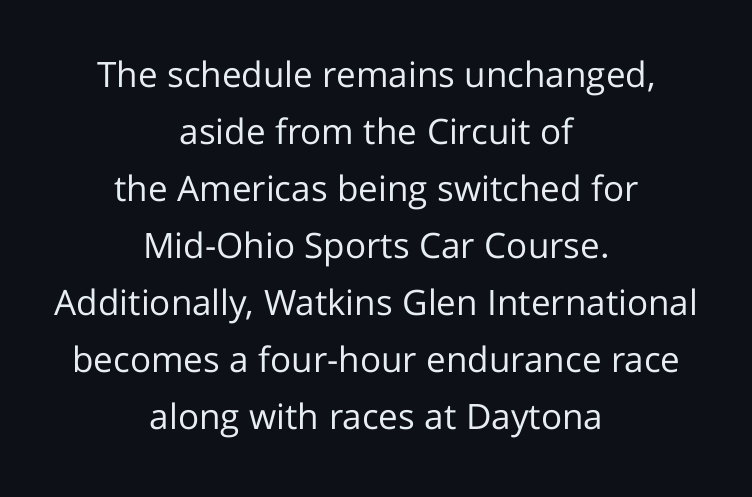
No heavy texture on the line: the type isn't bold. Visually the block forms a symmetrical silhouette, jagged on both flanks. Look at the tracking — it's just the regular setting, nothing added. These lines are rendered in a variable-pitch font.
